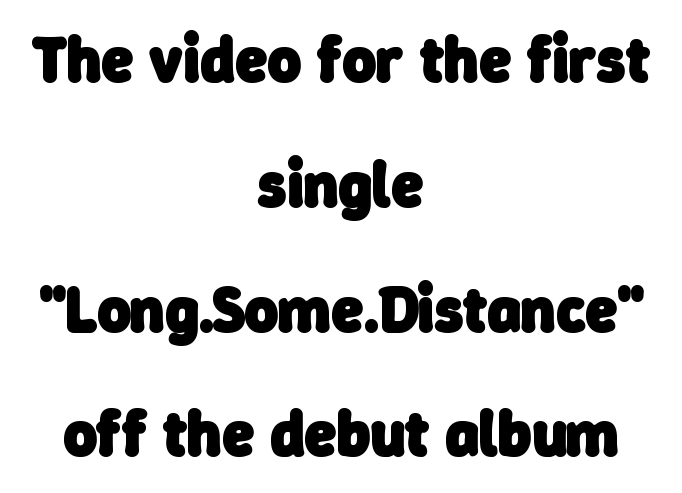
{"serif": "no", "bold": "yes", "weight": "heavy", "width": "normal", "stroke_contrast": "low", "x_height": "medium", "monospaced": "no", "underline": "no", "align": "center", "line_spacing": "loose", "line_spacing_ratio": 1.95, "letter_spacing": "normal", "letter_spacing_em": 0.0, "glyph_px": 64}
